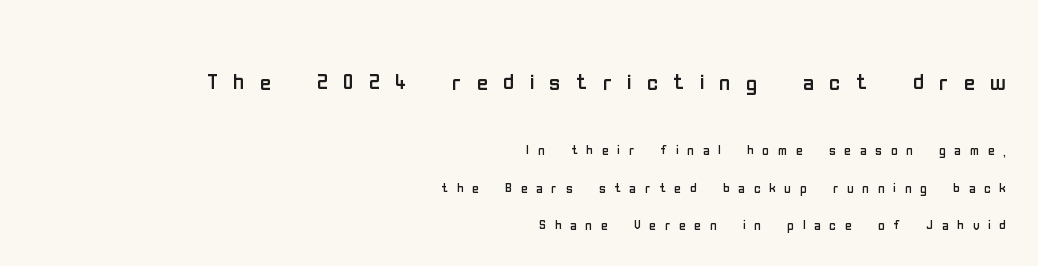
Q: Is the text bold? A: No.
Q: Is the text italic (slanted)? A: No, it is upright.
Q: Is the typeface a serif or a sans-serif typeface? A: Sans-serif.
Q: Is the text underlined? A: No.
Q: How is the paragraph aligned? A: Right-aligned.
Q: Is the spacing between letters normal or unusually wide? A: Unusually wide.
Q: Is the spacing between lines tight, normal or loose? A: Loose.
Q: Which block of text is set in a larger size, the first (top) or the second (bottom)? A: The first (top) one.
Q: Width (condensed, normal, or wide)? A: Condensed.
Q: Stroke contrast? A: Low.
Q: x-height? A: Medium.
Q: Monospaced? A: No.
